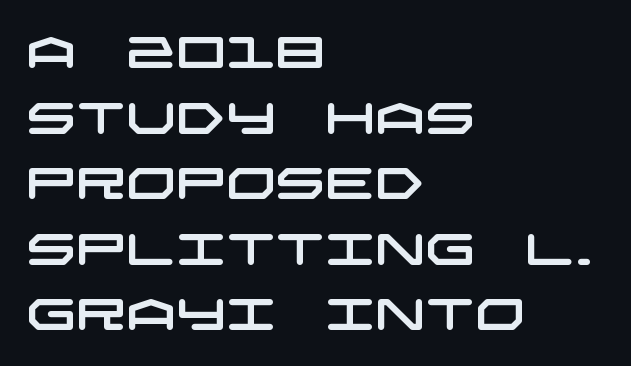
Q: Is the typeface a serif or a sans-serif typeface? A: Sans-serif.
Q: Is the text underlined? A: No.
Q: How is the paragraph aligned? A: Left-aligned.
Q: Is the spacing between letters normal or unusually wide? A: Normal.
Q: Is the spacing between lines tight, normal or loose? A: Normal.
Q: Width (condensed, normal, or wide)? A: Wide.
Q: Stroke contrast? A: Low.
Q: x-height? A: Large.
